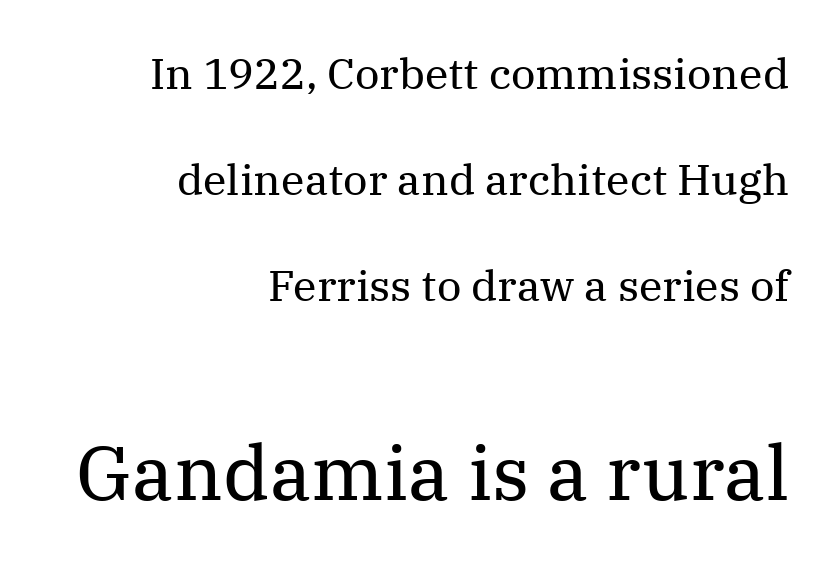
Q: Is the text bold? A: No.
Q: Is the text italic (slanted)? A: No, it is upright.
Q: Is the typeface a serif or a sans-serif typeface? A: Serif.
Q: Is the text underlined? A: No.
Q: How is the paragraph aligned? A: Right-aligned.
Q: Is the spacing between letters normal or unusually wide? A: Normal.
Q: Is the spacing between lines tight, normal or loose? A: Loose.
Q: Which block of text is set in a larger size, the first (top) or the second (bottom)? A: The second (bottom) one.
Q: Width (condensed, normal, or wide)? A: Normal.
Q: Stroke contrast? A: Medium.
Q: x-height? A: Medium.
Q: Monospaced? A: No.
